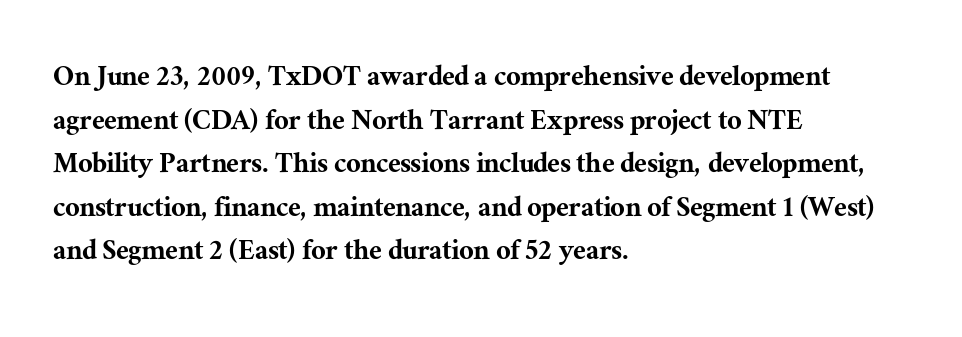
{"serif": "yes", "italic": "no", "width": "normal", "stroke_contrast": "medium", "x_height": "medium", "monospaced": "no", "underline": "no", "align": "left", "line_spacing": "normal", "line_spacing_ratio": 1.36, "letter_spacing": "normal", "letter_spacing_em": 0.0, "glyph_px": 32}
